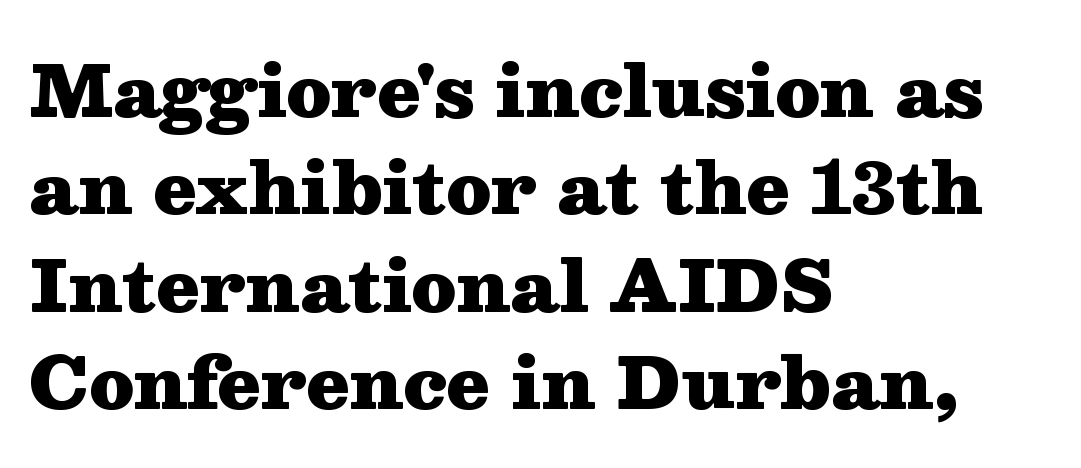
The image shows 70 px heavy, wide serif type, upright; set left-aligned, normal line spacing (1.39x), normal letter spacing, not underlined; medium stroke contrast and a medium x-height.
